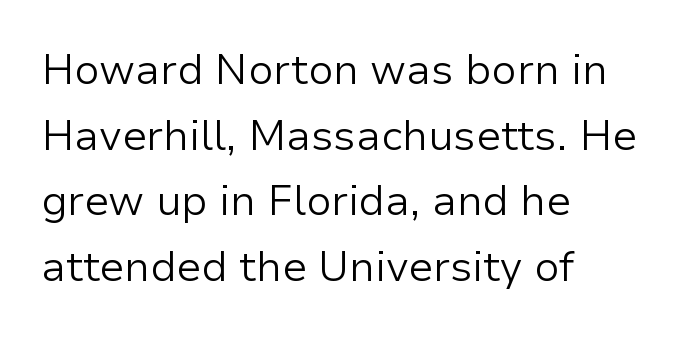
{"serif": "no", "italic": "no", "bold": "no", "weight": "light", "width": "normal", "stroke_contrast": "low", "x_height": "medium", "monospaced": "no", "underline": "no", "align": "left", "line_spacing": "normal", "line_spacing_ratio": 1.56, "letter_spacing": "normal", "letter_spacing_em": 0.0, "glyph_px": 42}
